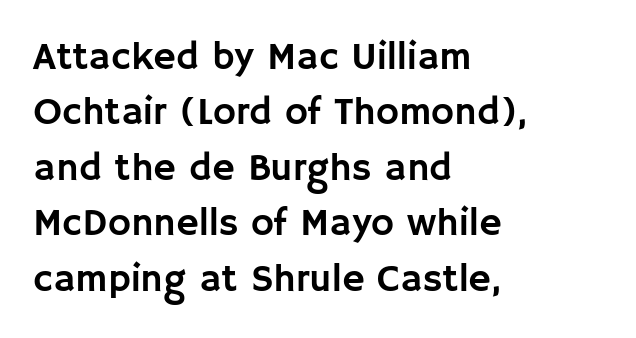
The image shows 39 px sans-serif type, upright; set left-aligned, normal line spacing (1.42x), normal letter spacing, not underlined; low stroke contrast and a large x-height.
